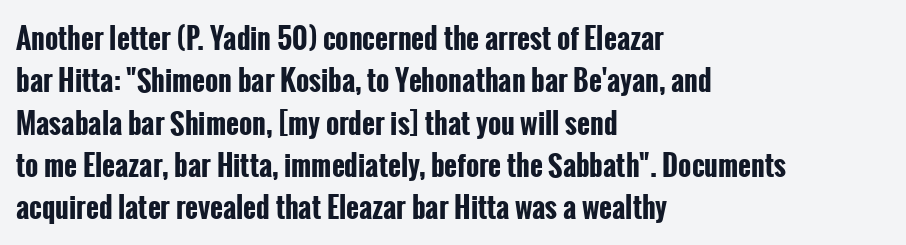
Upright lettering throughout. The typesetter chose a ragged-right arrangement here. This sample uses plain, unmodified letter spacing. These lines are composed in type without serifs.
